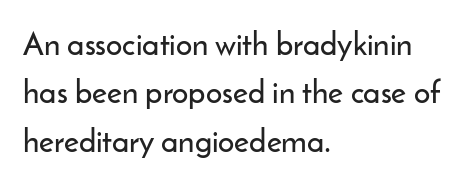
Q: Is the text italic (slanted)? A: No, it is upright.
Q: Is the typeface a serif or a sans-serif typeface? A: Sans-serif.
Q: Is the text underlined? A: No.
Q: How is the paragraph aligned? A: Left-aligned.
Q: Is the spacing between letters normal or unusually wide? A: Normal.
Q: Is the spacing between lines tight, normal or loose? A: Normal.
Q: Width (condensed, normal, or wide)? A: Normal.
Q: Stroke contrast? A: Low.
Q: x-height? A: Small.
Q: Monospaced? A: No.
